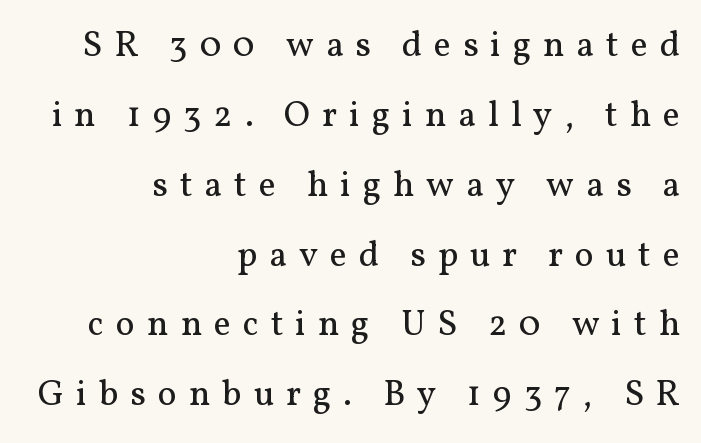
{"serif": "yes", "italic": "no", "bold": "no", "weight": "regular", "width": "normal", "stroke_contrast": "medium", "x_height": "medium", "monospaced": "no", "underline": "no", "align": "right", "line_spacing": "loose", "line_spacing_ratio": 1.94, "letter_spacing": "wide", "letter_spacing_em": 0.33, "glyph_px": 36}
